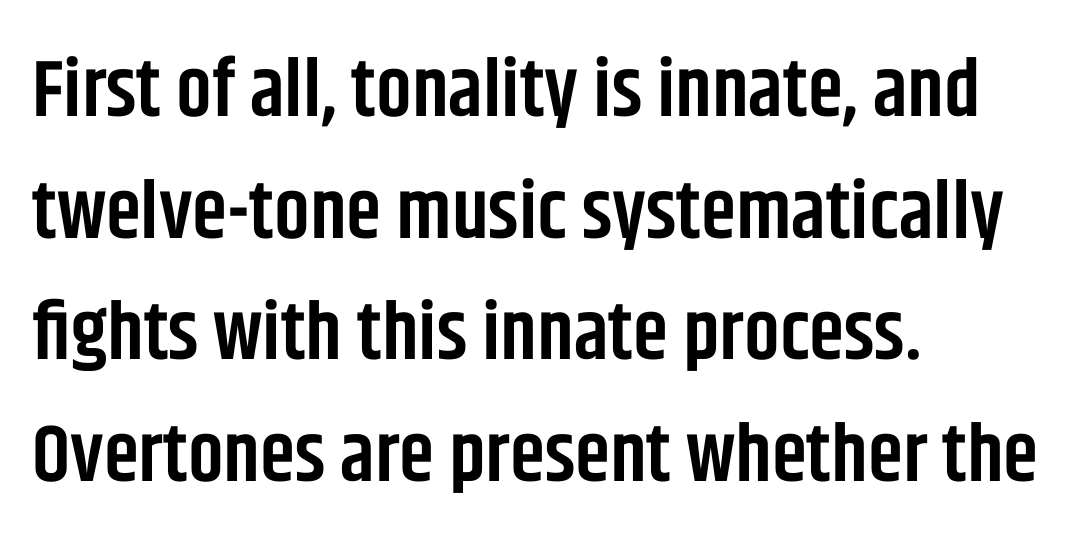
{"serif": "no", "italic": "no", "bold": "semi", "weight": "semibold", "width": "condensed", "stroke_contrast": "low", "x_height": "large", "monospaced": "no", "underline": "no", "align": "left", "line_spacing": "normal", "line_spacing_ratio": 1.52, "letter_spacing": "normal", "letter_spacing_em": 0.0, "glyph_px": 80}
